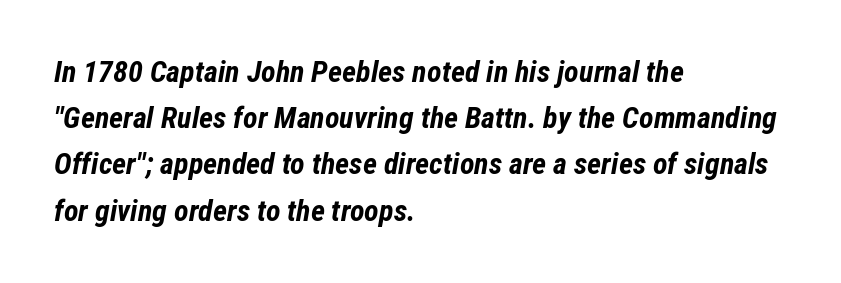
{"italic": "yes", "lean": "right", "slant_degrees": 12, "bold": "yes", "weight": "bold", "width": "condensed", "stroke_contrast": "low", "x_height": "medium", "monospaced": "no", "underline": "no", "align": "left", "line_spacing": "normal", "line_spacing_ratio": 1.54, "letter_spacing": "normal", "letter_spacing_em": 0.0, "glyph_px": 30}
